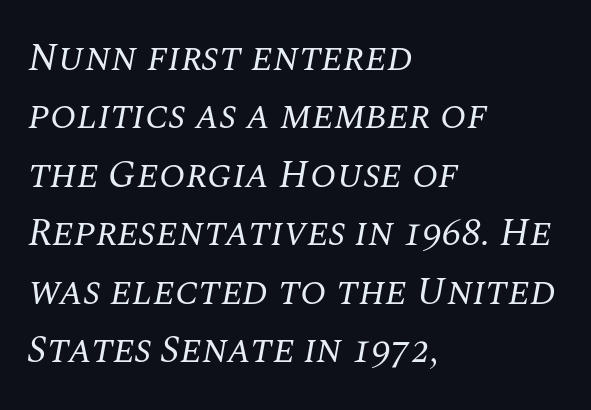
{"serif": "yes", "italic": "yes", "lean": "right", "slant_degrees": 10, "bold": "no", "weight": "regular", "width": "normal", "stroke_contrast": "medium", "x_height": "large", "monospaced": "no", "underline": "no", "align": "left", "line_spacing": "normal", "line_spacing_ratio": 1.5, "letter_spacing": "normal", "letter_spacing_em": 0.0, "glyph_px": 39}
